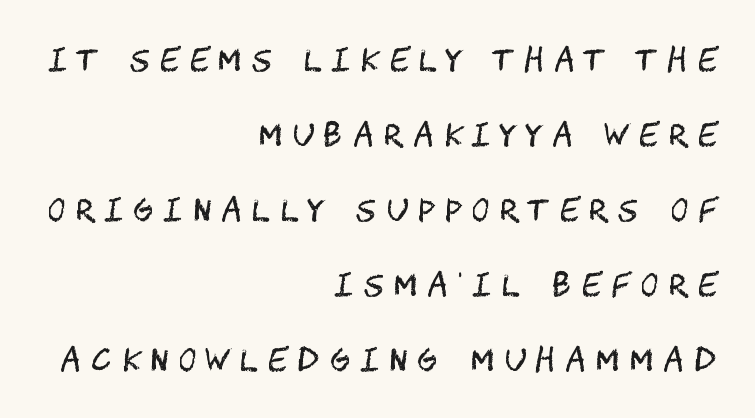
The image shows 30 px regular-weight, condensed sans-serif type, upright; set right-aligned, loose line spacing (2.5x), unusually wide letter spacing (+0.36 em), not underlined; medium stroke contrast and a large x-height.
